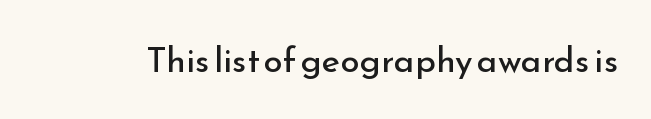
{"serif": "no", "italic": "no", "bold": "no", "weight": "regular", "width": "normal", "stroke_contrast": "low", "x_height": "small", "monospaced": "no", "underline": "no", "letter_spacing": "normal", "letter_spacing_em": 0.0, "glyph_px": 35}
